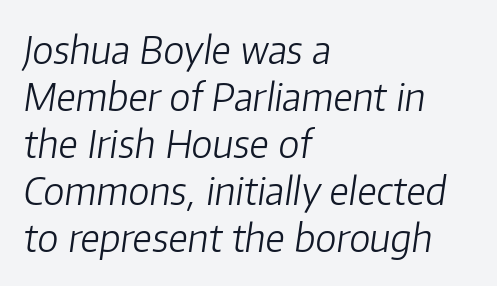
The image shows 38 px light type, italic (leaning right); set left-aligned, line spacing 1.24x, normal letter spacing, not underlined; low stroke contrast and a medium x-height.
